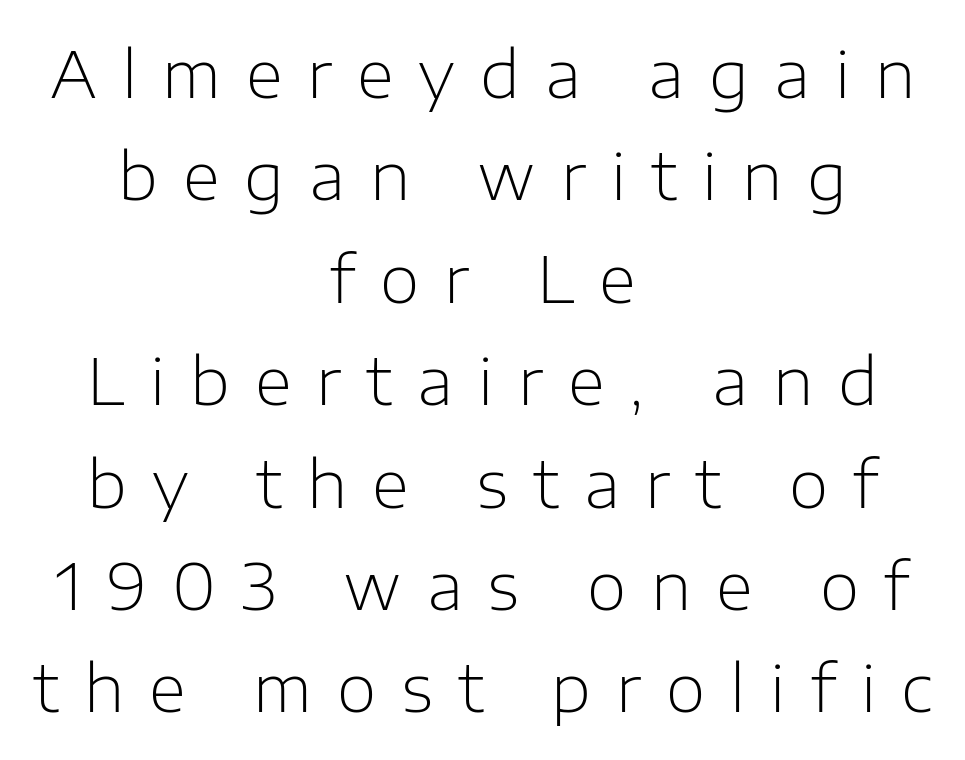
{"serif": "no", "italic": "no", "bold": "no", "weight": "light", "width": "normal", "stroke_contrast": "low", "x_height": "medium", "monospaced": "no", "underline": "no", "align": "center", "line_spacing": "normal", "line_spacing_ratio": 1.6, "letter_spacing": "wide", "letter_spacing_em": 0.39, "glyph_px": 64}
